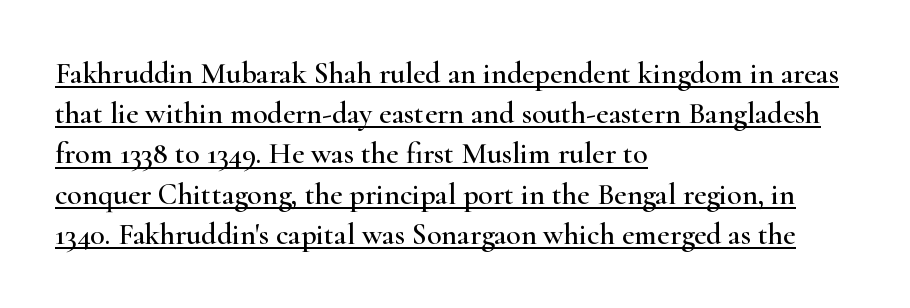
The image shows 30 px wide serif type, upright; set left-aligned, normal line spacing (1.34x), normal letter spacing, underlined; high stroke contrast and a small x-height.
